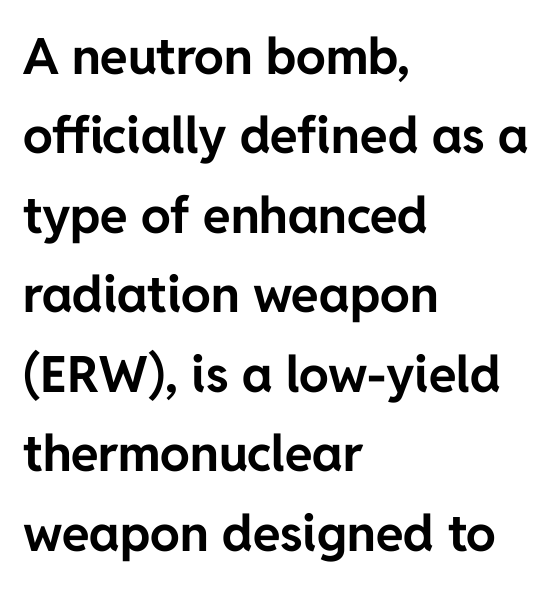
Q: Is the text bold? A: Yes.
Q: Is the text italic (slanted)? A: No, it is upright.
Q: Is the typeface a serif or a sans-serif typeface? A: Sans-serif.
Q: Is the text underlined? A: No.
Q: How is the paragraph aligned? A: Left-aligned.
Q: Is the spacing between letters normal or unusually wide? A: Normal.
Q: Is the spacing between lines tight, normal or loose? A: Normal.
Q: Width (condensed, normal, or wide)? A: Normal.
Q: Stroke contrast? A: Low.
Q: x-height? A: Medium.
Q: Monospaced? A: No.
